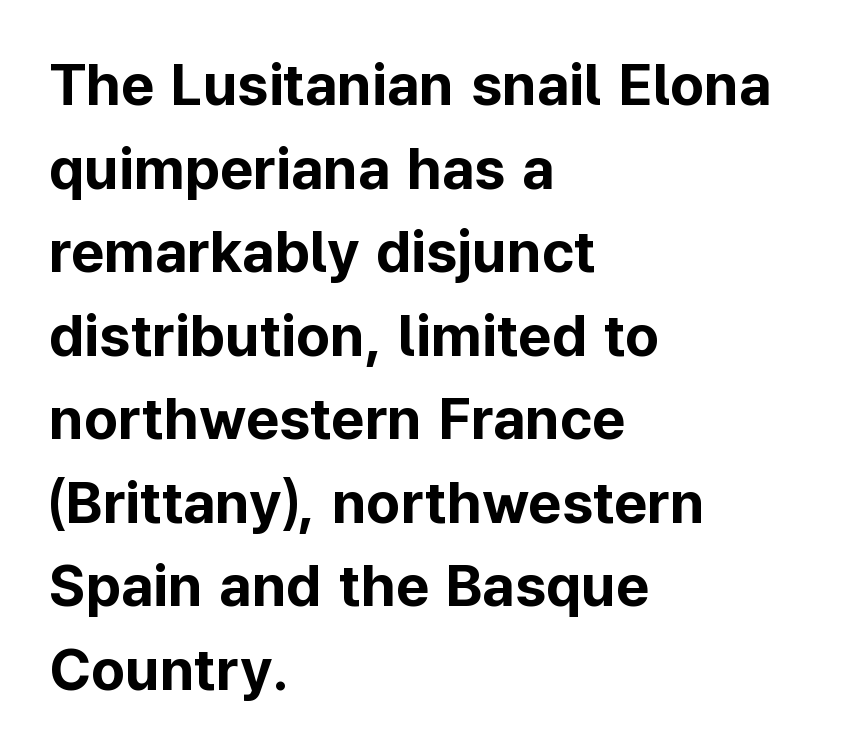
The image shows 58 px bold sans-serif type, upright; set left-aligned, normal line spacing (1.44x), normal letter spacing, not underlined; low stroke contrast and a medium x-height.
